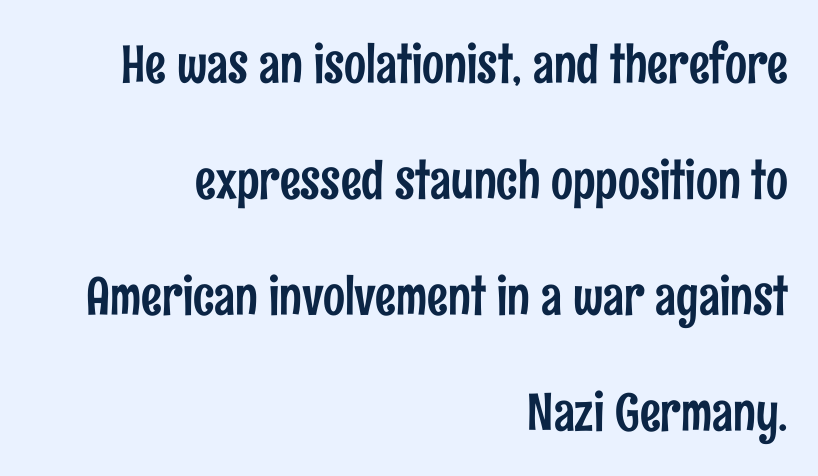
If you drew a line through each stem, it would be perfectly vertical. You could fit nearly another row in the gap between these rows. The lines in this sample share a right terminus and differ only in where they begin. Letter spacing: default. Character widths vary here, with narrow letters taking less room than wide ones. This is sans-serif lettering, the kind often seen on screens and signage.
